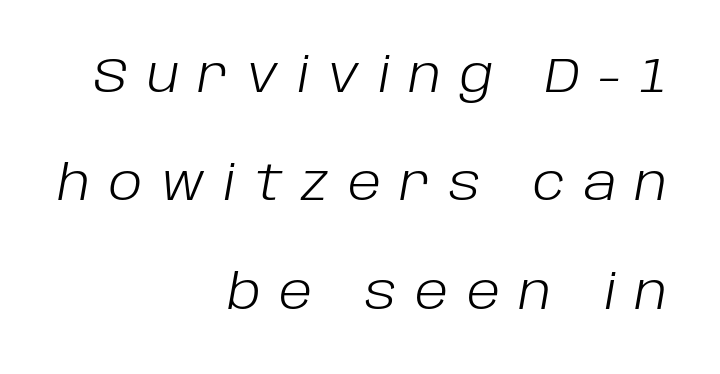
The image shows 48 px light type, italic (leaning right); set right-aligned, loose line spacing (2.26x), unusually wide letter spacing (+0.39 em), not underlined; low stroke contrast and a large x-height.
